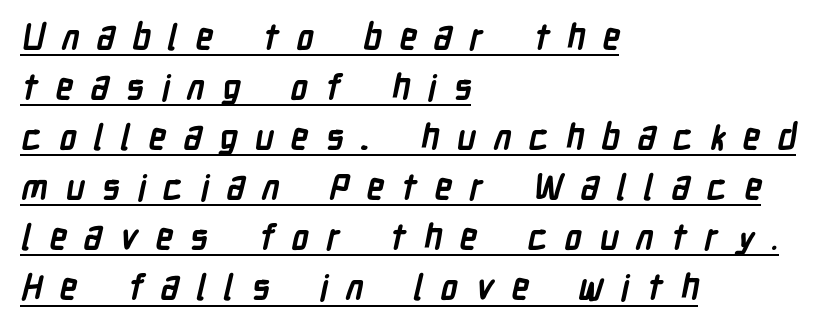
Q: Is the text bold? A: Yes.
Q: Is the typeface a serif or a sans-serif typeface? A: Sans-serif.
Q: Is the text underlined? A: Yes.
Q: How is the paragraph aligned? A: Left-aligned.
Q: Is the spacing between letters normal or unusually wide? A: Unusually wide.
Q: Is the spacing between lines tight, normal or loose? A: Normal.
Q: Width (condensed, normal, or wide)? A: Condensed.
Q: Stroke contrast? A: Low.
Q: x-height? A: Medium.
Q: Monospaced? A: No.
